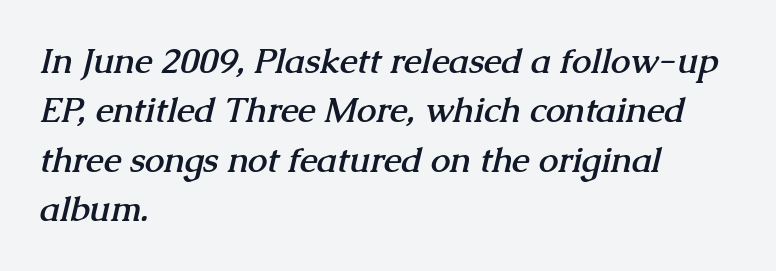
{"serif": "yes", "bold": "yes", "weight": "semibold", "width": "normal", "stroke_contrast": "medium", "x_height": "medium", "monospaced": "no", "underline": "no", "align": "left", "line_spacing": "normal", "line_spacing_ratio": 1.41, "letter_spacing": "normal", "letter_spacing_em": 0.0, "glyph_px": 35}
